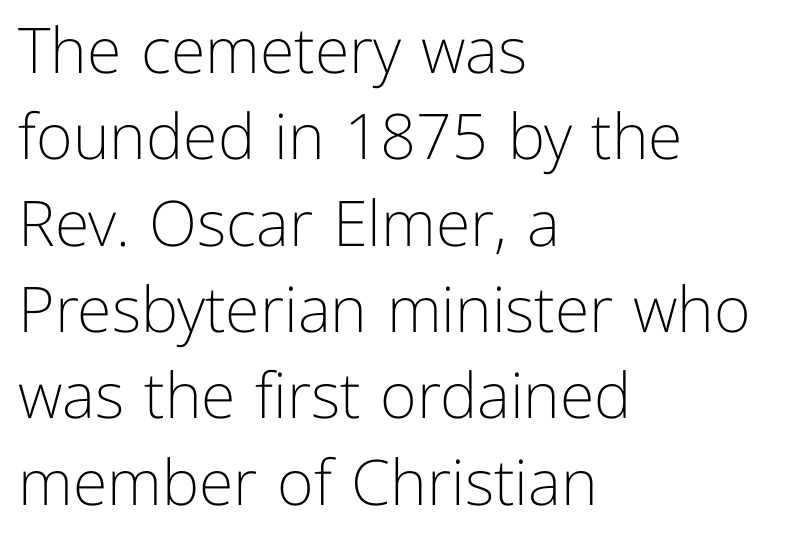
Q: Is the text bold? A: No.
Q: Is the text italic (slanted)? A: No, it is upright.
Q: Is the typeface a serif or a sans-serif typeface? A: Sans-serif.
Q: Is the text underlined? A: No.
Q: How is the paragraph aligned? A: Left-aligned.
Q: Is the spacing between letters normal or unusually wide? A: Normal.
Q: Is the spacing between lines tight, normal or loose? A: Normal.
Q: Width (condensed, normal, or wide)? A: Normal.
Q: Stroke contrast? A: Low.
Q: x-height? A: Medium.
Q: Monospaced? A: No.
